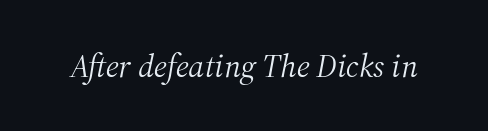
The image shows 33 px light serif type, italic (leaning right); set normal letter spacing, not underlined; medium stroke contrast and a medium x-height.
